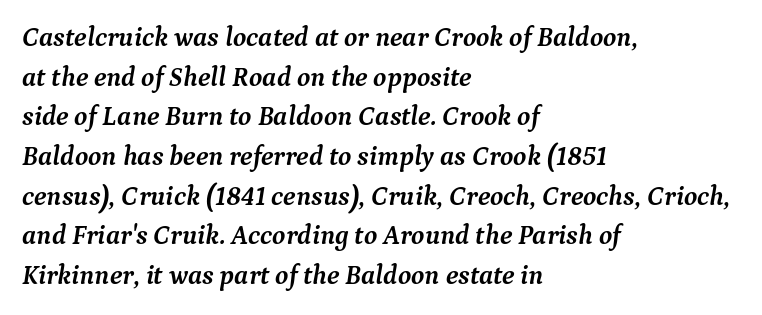
{"italic": "yes", "lean": "right", "slant_degrees": 9, "bold": "yes", "underline": "no", "align": "left", "line_spacing": "normal", "line_spacing_ratio": 1.47, "letter_spacing": "normal", "letter_spacing_em": 0.0, "glyph_px": 27}
